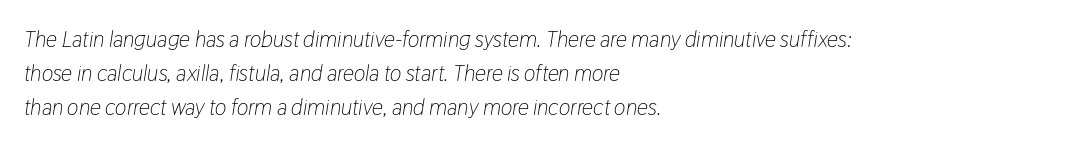
Q: Is the text bold? A: No.
Q: Is the text italic (slanted)? A: Yes, it leans right by about 9 degrees.
Q: Is the text underlined? A: No.
Q: How is the paragraph aligned? A: Left-aligned.
Q: Is the spacing between letters normal or unusually wide? A: Normal.
Q: Is the spacing between lines tight, normal or loose? A: Normal.
